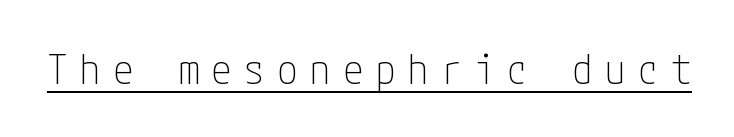
A baseline rule has been typeset under these characters. The typesetting does not lean heavy: it is not bold. The letterforms stand isolated, each surrounded by extra space. This is sans-serif lettering, the kind often seen on screens and signage. If you drew a line through each stem, it would be perfectly vertical.
